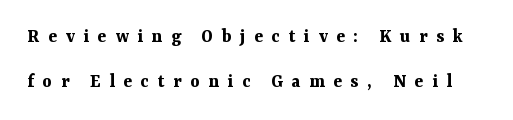
Each new line begins a long way beneath the previous one. A clean baseline with only descenders dipping below it. These lines have a slow, spaced-out rhythm from letter to letter. Chunky letters — that's bold for sure. A typesetter would mark this as roman, not italic.
